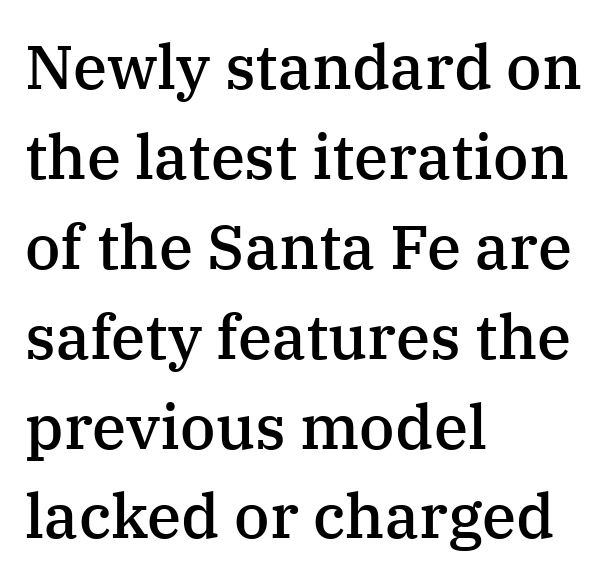
I'd describe the lettering as semibold — firm but not a full bold. Here the designer chose a conventional face with non-uniform glyph widths. Classification — serif. Clear beneath every line of the passage. Tracking value appears to be zero — textbook default spacing.
